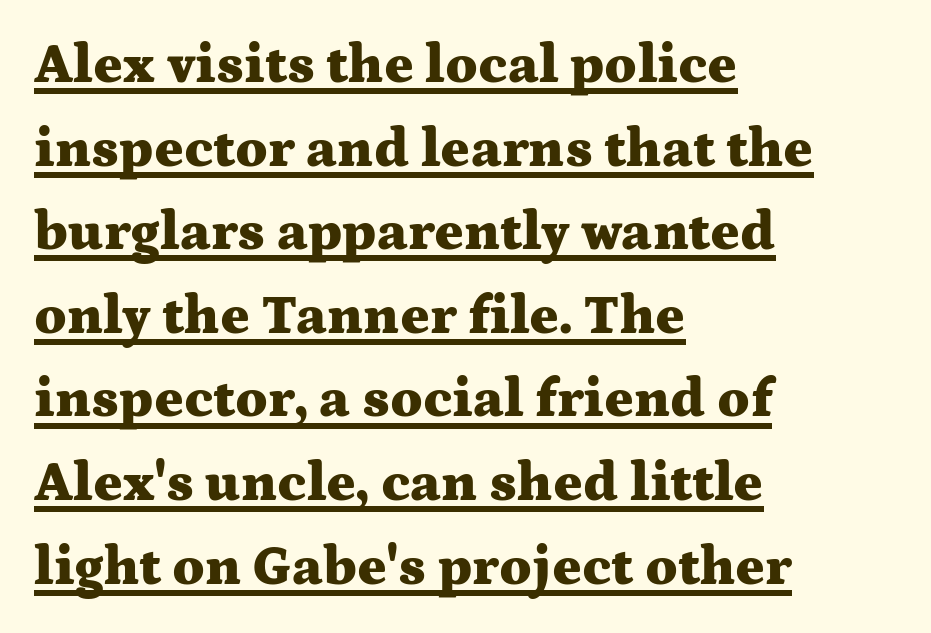
Q: Is the text bold? A: Yes.
Q: Is the text italic (slanted)? A: No, it is upright.
Q: Is the typeface a serif or a sans-serif typeface? A: Serif.
Q: Is the text underlined? A: Yes.
Q: How is the paragraph aligned? A: Left-aligned.
Q: Is the spacing between letters normal or unusually wide? A: Normal.
Q: Is the spacing between lines tight, normal or loose? A: Normal.
Q: Width (condensed, normal, or wide)? A: Wide.
Q: Stroke contrast? A: Medium.
Q: x-height? A: Medium.
Q: Monospaced? A: No.
